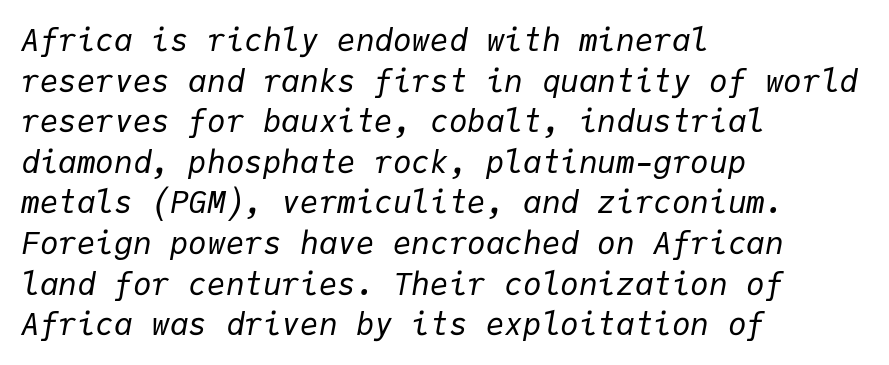
{"italic": "yes", "lean": "right", "slant_degrees": 9, "bold": "no", "weight": "regular", "width": "normal", "stroke_contrast": "low", "x_height": "medium", "monospaced": "yes", "underline": "no", "align": "left", "line_spacing": "normal", "line_spacing_ratio": 1.31, "letter_spacing": "normal", "letter_spacing_em": 0.0, "glyph_px": 31}
